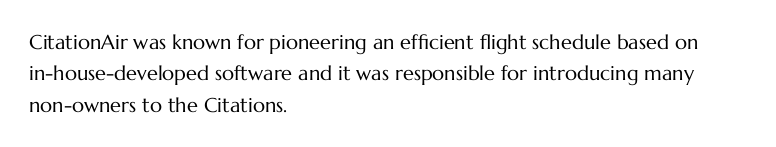
Line spacing here is normal. A typesetter would mark this as roman, not italic. The specimen omits any rule beneath the text block's lines. The rag falls on the right side of this text block. The characters are drawn with everyday or finer stroke widths.
